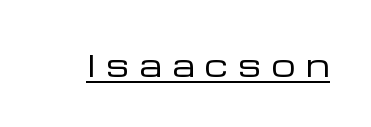
{"serif": "no", "italic": "no", "bold": "no", "weight": "regular", "width": "wide", "stroke_contrast": "low", "x_height": "medium", "monospaced": "no", "underline": "yes", "letter_spacing": "wide", "letter_spacing_em": 0.34, "glyph_px": 30}
